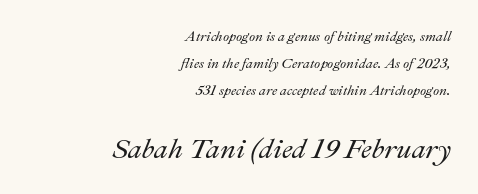
{"italic": "yes", "lean": "right", "slant_degrees": 22, "width": "normal", "stroke_contrast": "medium", "x_height": "small", "monospaced": "no", "underline": "no", "align": "right", "line_spacing": "loose", "line_spacing_ratio": 1.94, "letter_spacing": "normal", "letter_spacing_em": 0.0, "larger_block": "second", "size_ratio": 2.0, "glyph_px": 28}
